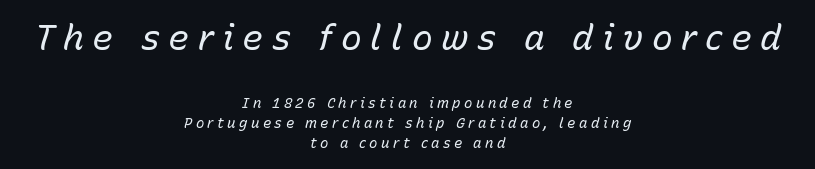
{"italic": "yes", "lean": "right", "slant_degrees": 15, "bold": "no", "weight": "regular", "width": "normal", "stroke_contrast": "low", "x_height": "medium", "monospaced": "no", "underline": "no", "align": "center", "line_spacing": "normal", "line_spacing_ratio": 1.43, "letter_spacing": "wide", "letter_spacing_em": 0.24, "larger_block": "first", "size_ratio": 2.5, "glyph_px": 35}
